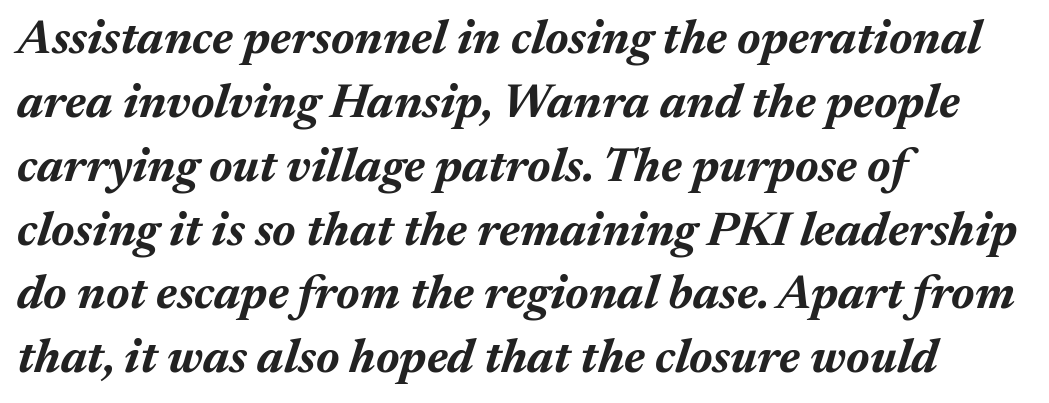
{"italic": "yes", "lean": "right", "slant_degrees": 17, "bold": "yes", "weight": "bold", "width": "normal", "stroke_contrast": "medium", "x_height": "medium", "monospaced": "no", "underline": "no", "align": "left", "line_spacing": "normal", "line_spacing_ratio": 1.33, "letter_spacing": "normal", "letter_spacing_em": 0.0, "glyph_px": 48}
